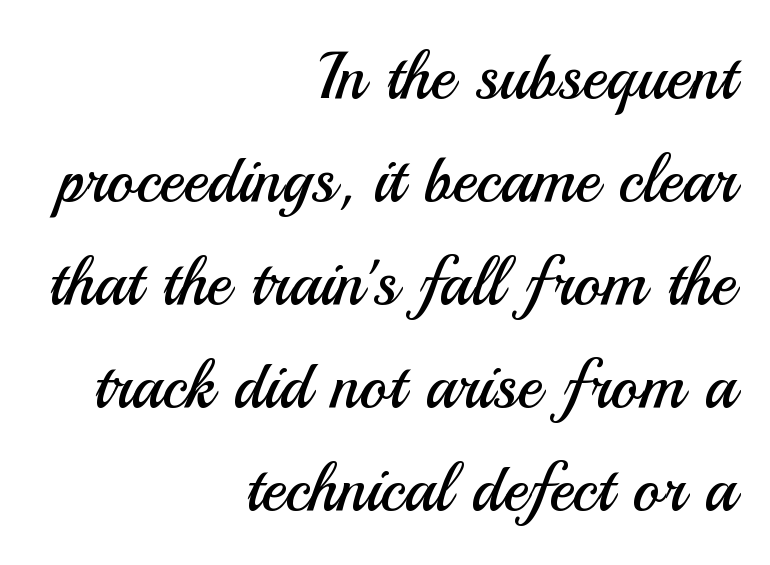
{"serif": "no", "bold": "no", "weight": "regular", "width": "normal", "stroke_contrast": "medium", "x_height": "small", "monospaced": "no", "underline": "no", "align": "right", "line_spacing": "normal", "line_spacing_ratio": 1.56, "letter_spacing": "normal", "letter_spacing_em": 0.0, "glyph_px": 66}
